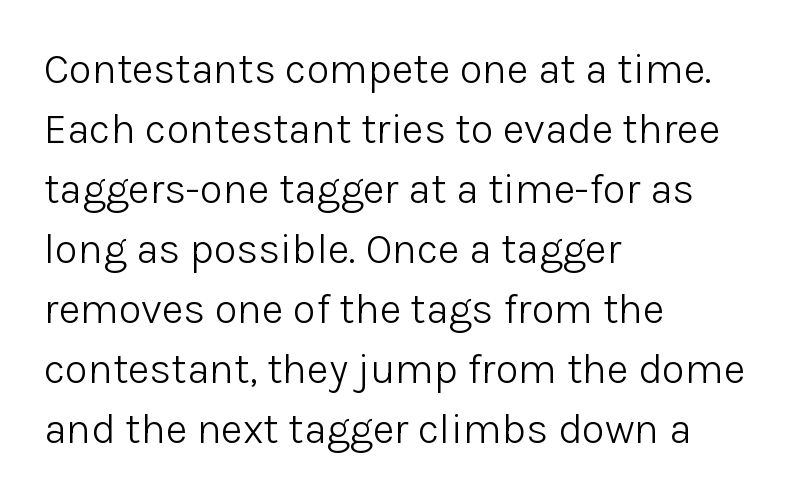
Q: Is the text bold? A: No.
Q: Is the text italic (slanted)? A: No, it is upright.
Q: Is the typeface a serif or a sans-serif typeface? A: Sans-serif.
Q: Is the text underlined? A: No.
Q: How is the paragraph aligned? A: Left-aligned.
Q: Is the spacing between letters normal or unusually wide? A: Normal.
Q: Is the spacing between lines tight, normal or loose? A: Normal.
Q: Width (condensed, normal, or wide)? A: Normal.
Q: Stroke contrast? A: Low.
Q: x-height? A: Medium.
Q: Monospaced? A: No.
